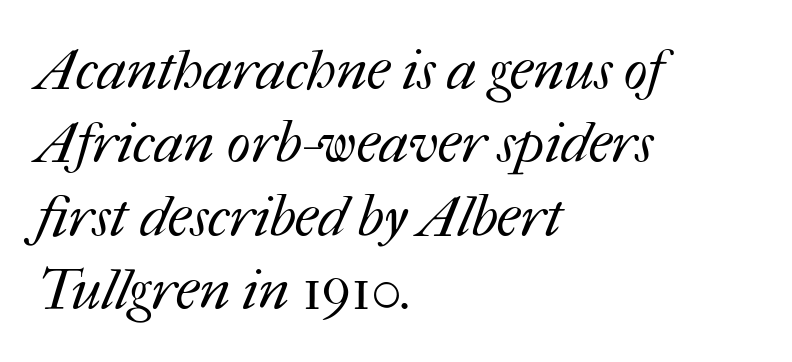
{"bold": "no", "weight": "regular", "width": "normal", "stroke_contrast": "medium", "x_height": "medium", "monospaced": "no", "underline": "no", "align": "left", "line_spacing": "normal", "line_spacing_ratio": 1.31, "letter_spacing": "normal", "letter_spacing_em": 0.0, "glyph_px": 56}
